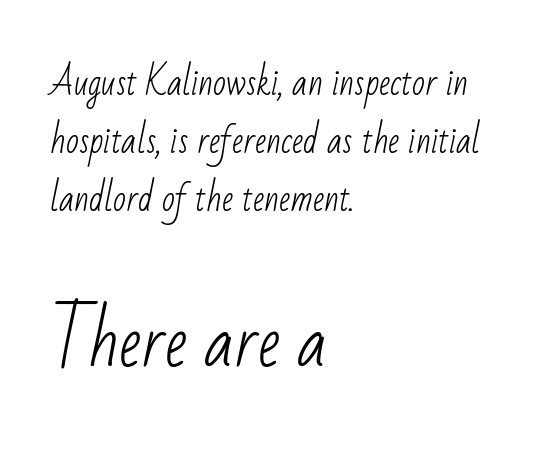
Is this a fixed-width face? No — the glyphs have proportional, varying widths. Block two is the big one; block one sits smaller above it. Notice how the passage keeps a crisp vertical edge on the left only. Caption: face not bold, strokes unweighted. Nobody drew a line under any word here.
